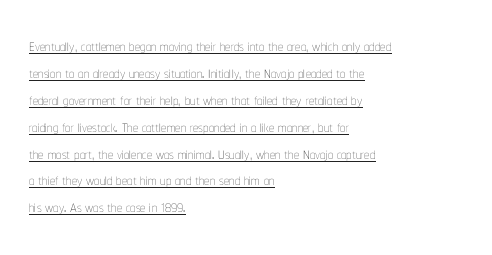
{"italic": "no", "bold": "no", "underline": "yes", "align": "left", "line_spacing": "normal", "line_spacing_ratio": 1.28, "letter_spacing": "normal", "letter_spacing_em": 0.0, "glyph_px": 21}
